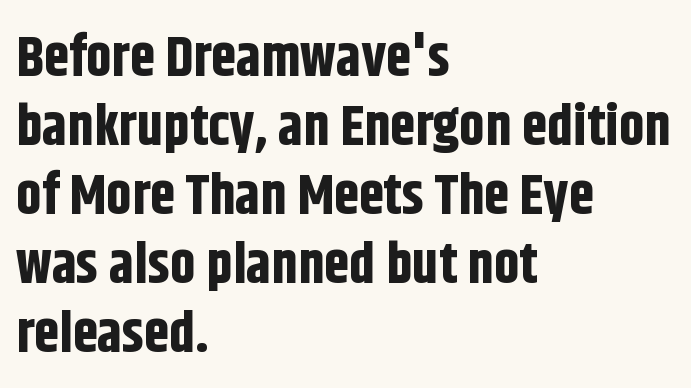
Honestly, there is no underline to notice here at all. Type style note: lacks serifs. The rendering keeps characters at their native spacing. These lines stack with their left ends in a neat column.
